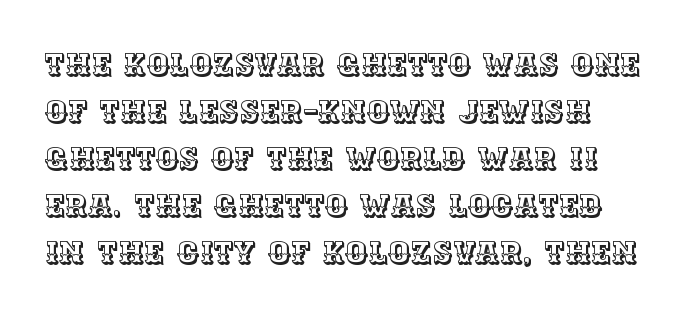
The image shows 31 px text type, upright; set normal line spacing (1.52x), normal letter spacing, not underlined; a large x-height.
